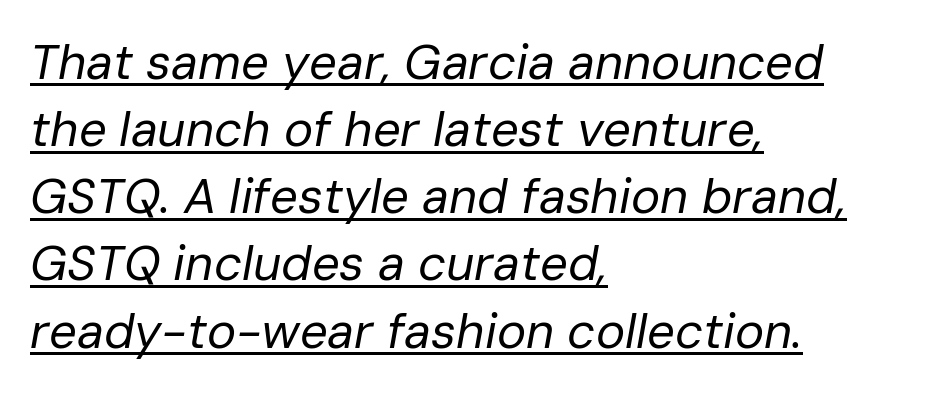
Is the type slanted? Yes — the strokes lean at a clear angle. Is the stroke heavy? The answer is a plain regular-or-lighter. The ragged edge is on the right, which tells us the setting is flush left. Evenly set lines give the paragraph a standard silhouette.
